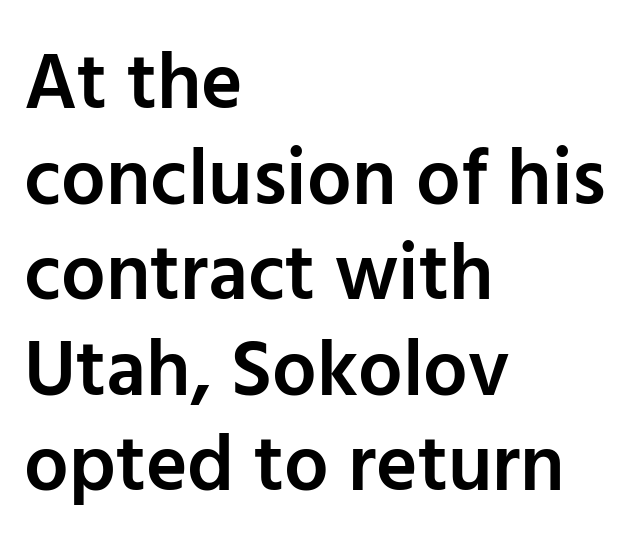
The image shows 79 px semibold sans-serif type, upright; set left-aligned, line spacing 1.21x, normal letter spacing, not underlined; low stroke contrast and a medium x-height.
